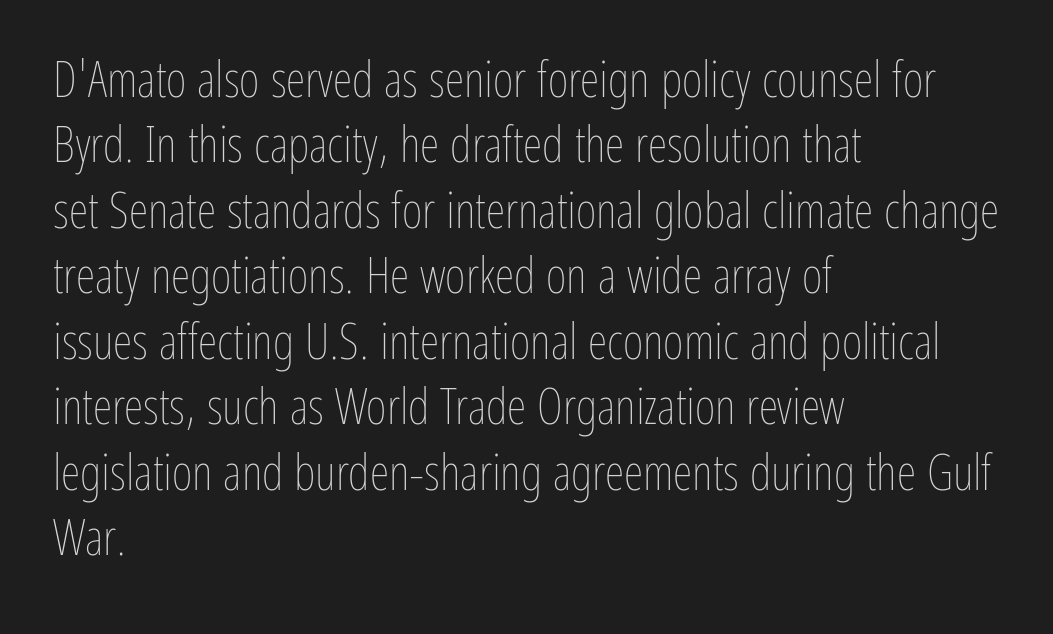
{"italic": "no", "bold": "no", "weight": "thin", "width": "condensed", "stroke_contrast": "low", "x_height": "medium", "monospaced": "no", "underline": "no", "align": "left", "line_spacing": "normal", "line_spacing_ratio": 1.31, "letter_spacing": "normal", "letter_spacing_em": 0.0, "glyph_px": 50}
